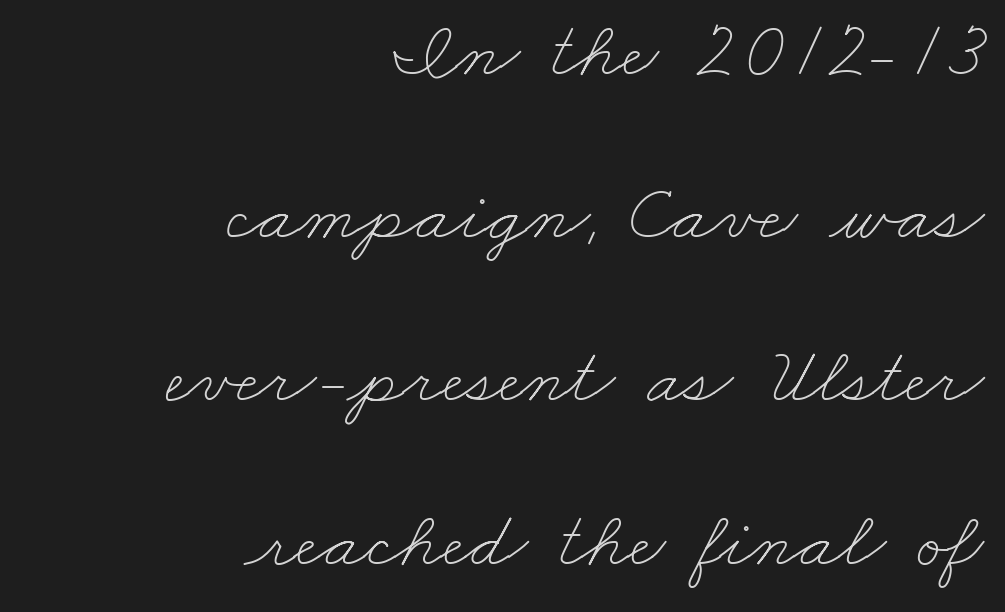
Q: Is the text bold? A: No.
Q: Is the text underlined? A: No.
Q: How is the paragraph aligned? A: Right-aligned.
Q: Is the spacing between letters normal or unusually wide? A: Normal.
Q: Is the spacing between lines tight, normal or loose? A: Loose.
Q: Width (condensed, normal, or wide)? A: Wide.
Q: Stroke contrast? A: Low.
Q: x-height? A: Small.
Q: Monospaced? A: No.
